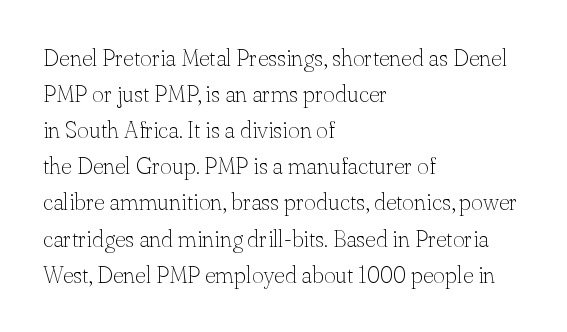
Nothing unusual about the tracking: characters are spaced as the font intends. The typesetter chose a ragged-right arrangement here. Vertical strokes here are truly vertical. In terms of leading, this rendering sits right in the middle.
